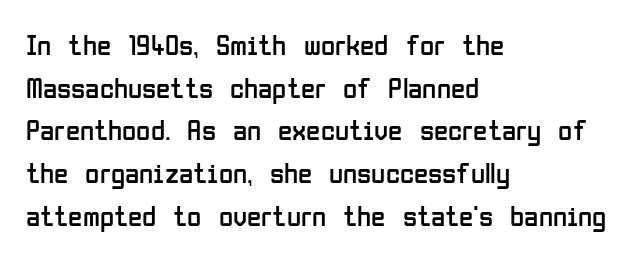
Nothing sits at the stroke ends, so this counts as sans-serif. Any mark beneath the type? The region is blank. Standard letterfit; no display-style spreading of the glyphs. No italicization has been applied; the sample stays upright. The ragged edge is on the right, which tells us the setting is flush left.
